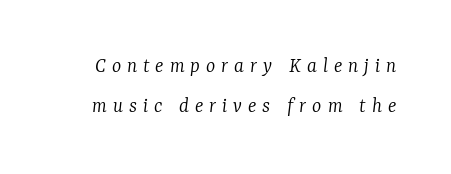
Q: Is the text bold? A: No.
Q: Is the text italic (slanted)? A: Yes, it leans right by about 7 degrees.
Q: Is the text underlined? A: No.
Q: Is the spacing between letters normal or unusually wide? A: Unusually wide.
